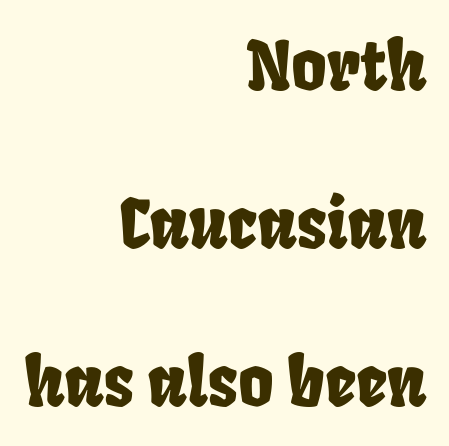
The image shows 68 px condensed sans-serif type; set right-aligned, loose line spacing (2.32x), normal letter spacing, not underlined; low stroke contrast and a large x-height.
